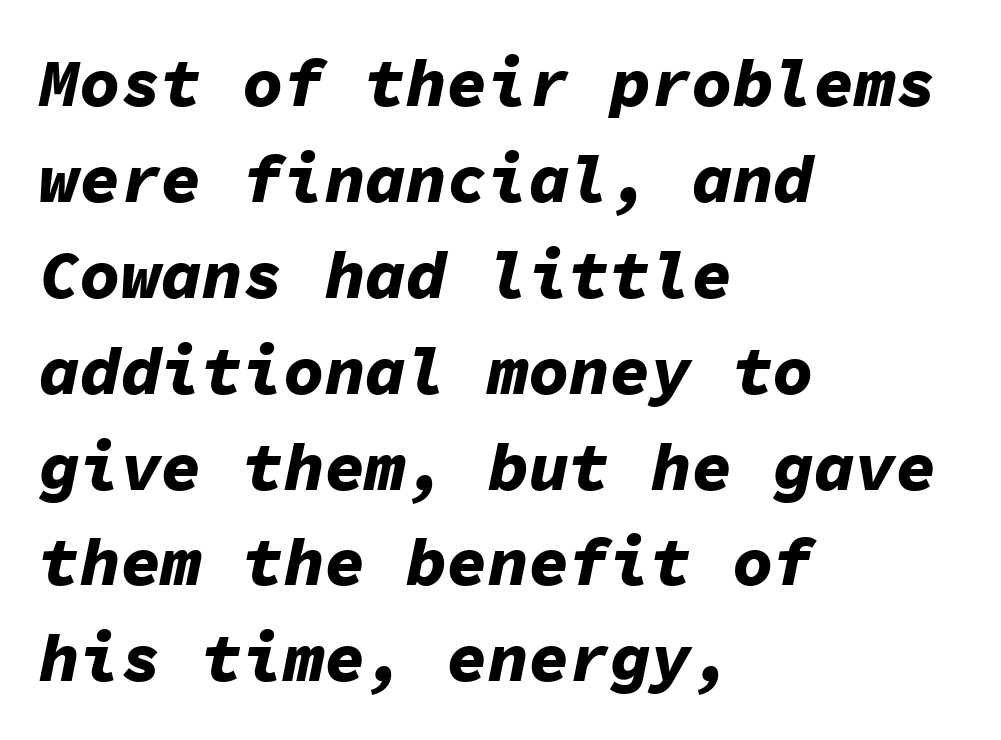
Rows of type keep a routine distance in the vertical direction. Reading down the block, your eye returns to a fixed left position each line. In terms of weight, the rendering is a true, heavy bold. A typesetter would call this monospace, since all characters share one set width.
